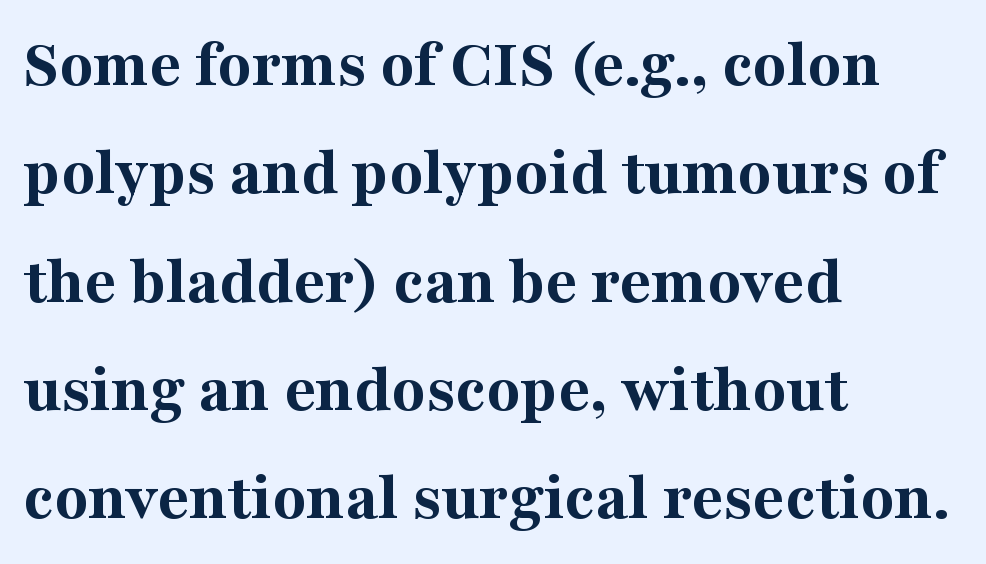
The image shows 69 px bold serif type, upright; set left-aligned, normal line spacing (1.57x), normal letter spacing, not underlined; medium stroke contrast and a medium x-height.
